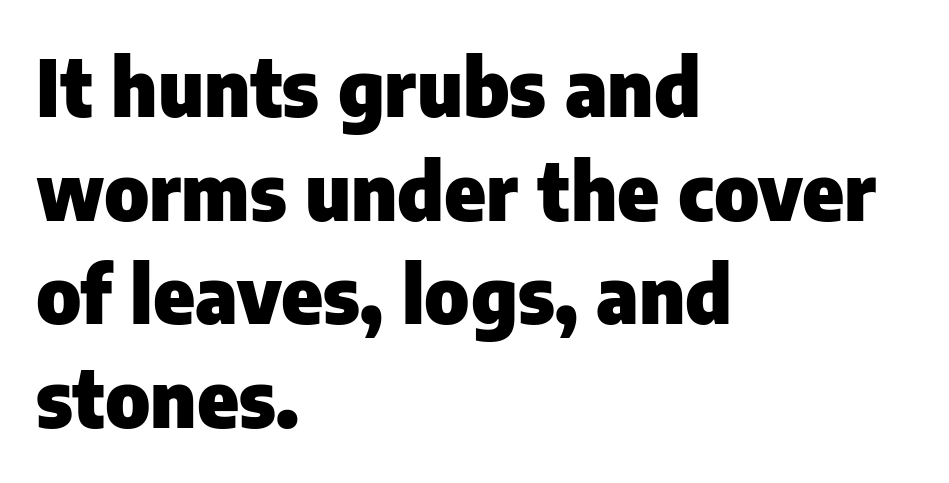
The passage shown stacks its lines at a standard gap. Words appear dense and cohesive because spacing is normal. The glyphs are unaccompanied by any horizontal stroke below them. This sample has the flowing, uneven cadence of proportional lettering. If you drew a ruler down the left edge, every line would touch it. Nope, not italic — everything's standing straight.
